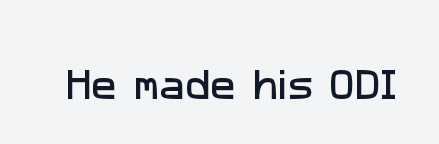
{"serif": "no", "width": "normal", "stroke_contrast": "low", "x_height": "medium", "monospaced": "no", "underline": "no", "letter_spacing": "normal", "letter_spacing_em": 0.0, "glyph_px": 34}
